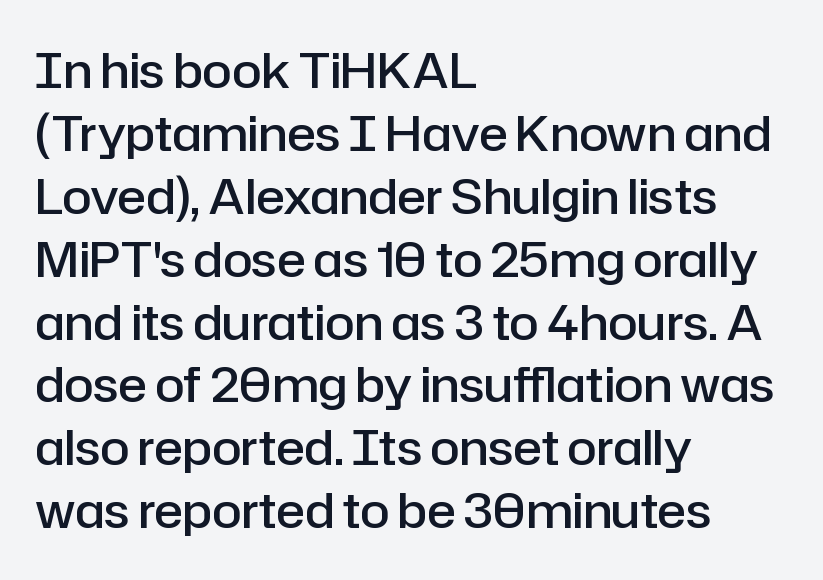
The image shows 48 px semibold sans-serif type, upright; set left-aligned, normal line spacing (1.31x), normal letter spacing, not underlined; low stroke contrast and a medium x-height.
